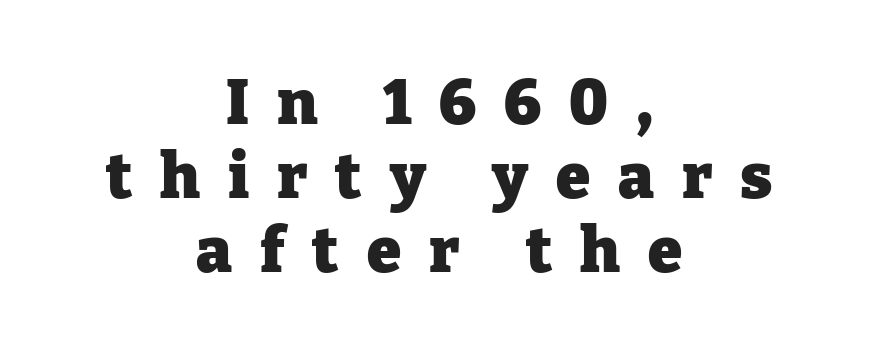
{"serif": "yes", "italic": "no", "bold": "yes", "weight": "heavy", "width": "normal", "stroke_contrast": "low", "x_height": "medium", "monospaced": "no", "underline": "no", "align": "center", "line_spacing_ratio": 1.19, "letter_spacing": "wide", "letter_spacing_em": 0.45, "glyph_px": 62}
